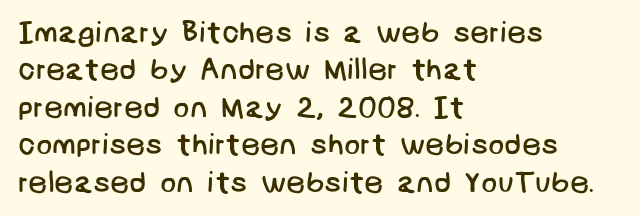
The image shows 30 px regular-weight sans-serif type; set left-aligned, normal line spacing (1.25x), normal letter spacing, not underlined; low stroke contrast and a large x-height.
